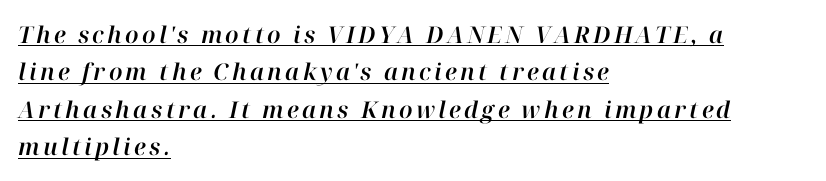
Q: Is the text italic (slanted)? A: Yes, it leans right by about 12 degrees.
Q: Is the text underlined? A: Yes.
Q: How is the paragraph aligned? A: Left-aligned.
Q: Is the spacing between lines tight, normal or loose? A: Normal.
